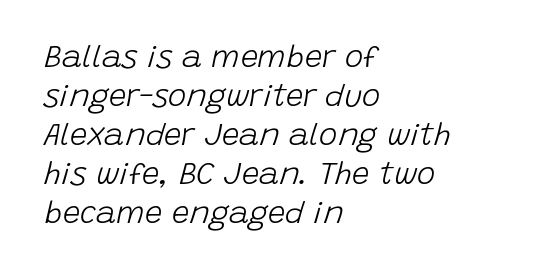
The image shows 31 px light type, italic (leaning right); set left-aligned, normal line spacing (1.26x), normal letter spacing, not underlined; low stroke contrast and a large x-height.
